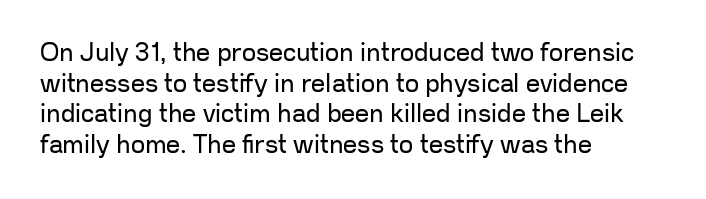
{"italic": "no", "bold": "no", "underline": "no", "align": "left", "line_spacing_ratio": 1.23, "letter_spacing": "normal", "letter_spacing_em": 0.0, "glyph_px": 25}
